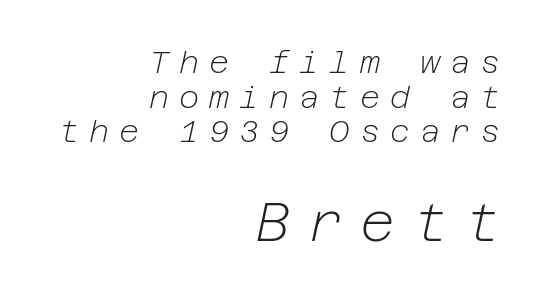
Q: Is the text bold? A: No.
Q: Is the text italic (slanted)? A: Yes, it leans right by about 12 degrees.
Q: Is the text underlined? A: No.
Q: How is the paragraph aligned? A: Right-aligned.
Q: Is the spacing between letters normal or unusually wide? A: Unusually wide.
Q: Is the spacing between lines tight, normal or loose? A: Tight.
Q: Which block of text is set in a larger size, the first (top) or the second (bottom)? A: The second (bottom) one.
Q: Width (condensed, normal, or wide)? A: Normal.
Q: Stroke contrast? A: Low.
Q: x-height? A: Medium.
